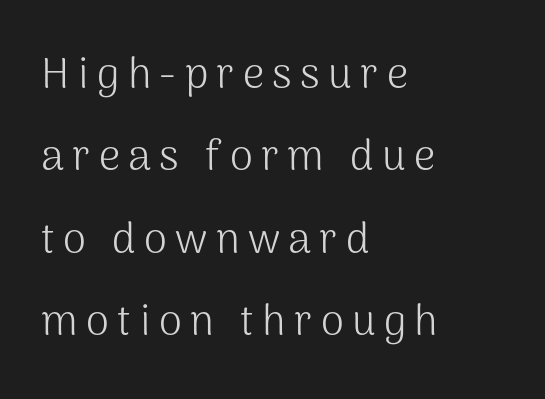
{"serif": "no", "italic": "no", "bold": "no", "weight": "light", "width": "normal", "stroke_contrast": "medium", "x_height": "medium", "monospaced": "no", "underline": "no", "align": "left", "line_spacing": "loose", "line_spacing_ratio": 1.96, "letter_spacing": "wide", "letter_spacing_em": 0.2, "glyph_px": 42}
